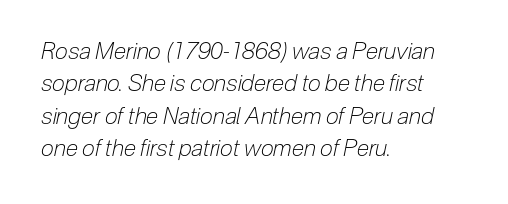
{"italic": "yes", "lean": "right", "slant_degrees": 12, "bold": "no", "underline": "no", "align": "left", "line_spacing": "normal", "line_spacing_ratio": 1.41, "letter_spacing": "normal", "letter_spacing_em": 0.0, "glyph_px": 23}
